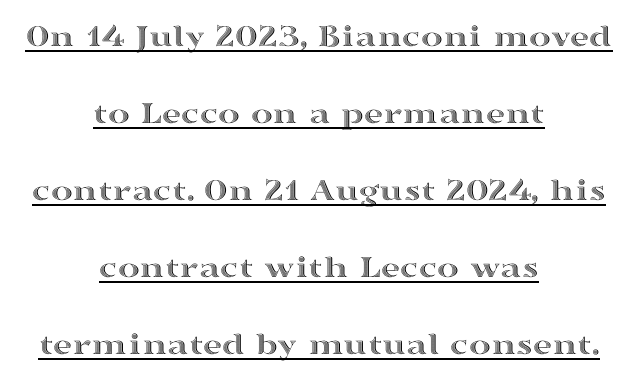
Emphasis is given by a line drawn under the lettering. This sample is center-justified, so both line endings float freely. If you drew a line through each stem, it would be perfectly vertical. Words appear dense and cohesive because spacing is normal. Does the leading feel generous? Absolutely, it's lavish.
